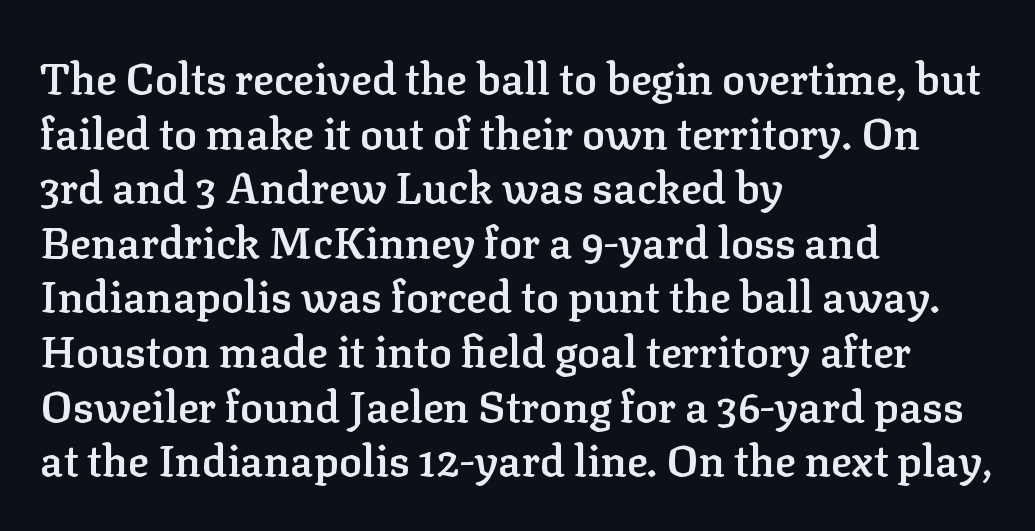
Q: Is the text bold? A: Semi-bold.
Q: Is the text italic (slanted)? A: No, it is upright.
Q: Is the typeface a serif or a sans-serif typeface? A: Serif.
Q: Is the text underlined? A: No.
Q: How is the paragraph aligned? A: Left-aligned.
Q: Is the spacing between letters normal or unusually wide? A: Normal.
Q: Is the spacing between lines tight, normal or loose? A: Normal.
Q: Width (condensed, normal, or wide)? A: Normal.
Q: Stroke contrast? A: Low.
Q: x-height? A: Medium.
Q: Monospaced? A: No.
